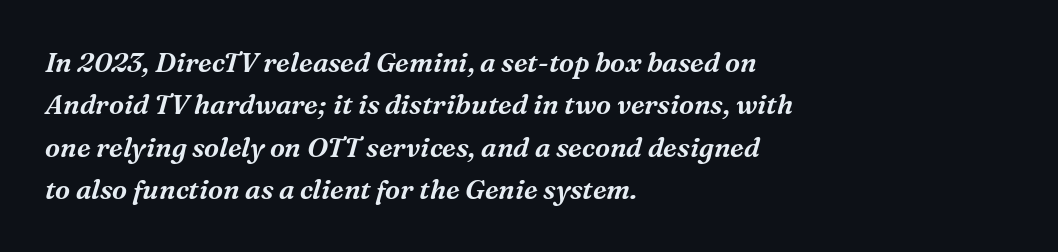
The image shows 27 px text type, italic (leaning right); set left-aligned, normal line spacing (1.57x), normal letter spacing, not underlined.
